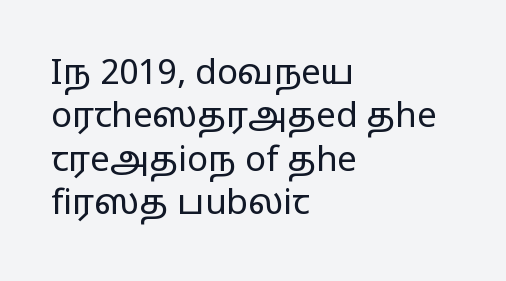
The image shows 35 px regular-weight, wide sans-serif type, upright; set left-aligned, line spacing 1.24x, normal letter spacing, not underlined; low stroke contrast and a medium x-height.
